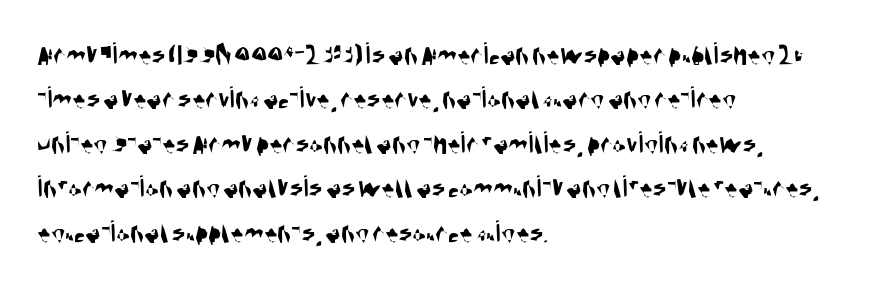
{"serif": "no", "width": "condensed", "stroke_contrast": "medium", "x_height": "large", "monospaced": "no", "underline": "no", "align": "left", "line_spacing": "normal", "line_spacing_ratio": 1.39, "letter_spacing": "normal", "letter_spacing_em": 0.0, "glyph_px": 32}
